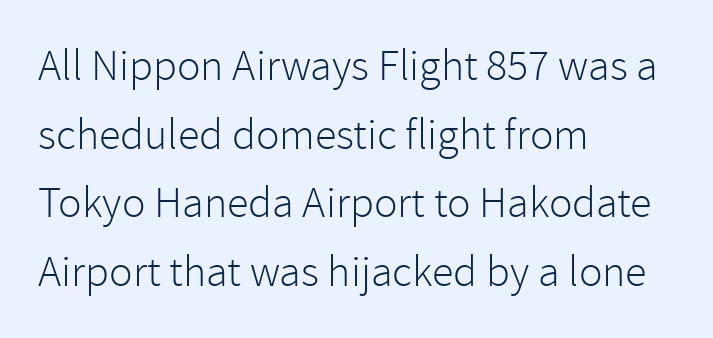
The image shows 44 px light sans-serif type, upright; set left-aligned, normal line spacing (1.56x), normal letter spacing, not underlined; low stroke contrast and a medium x-height.
